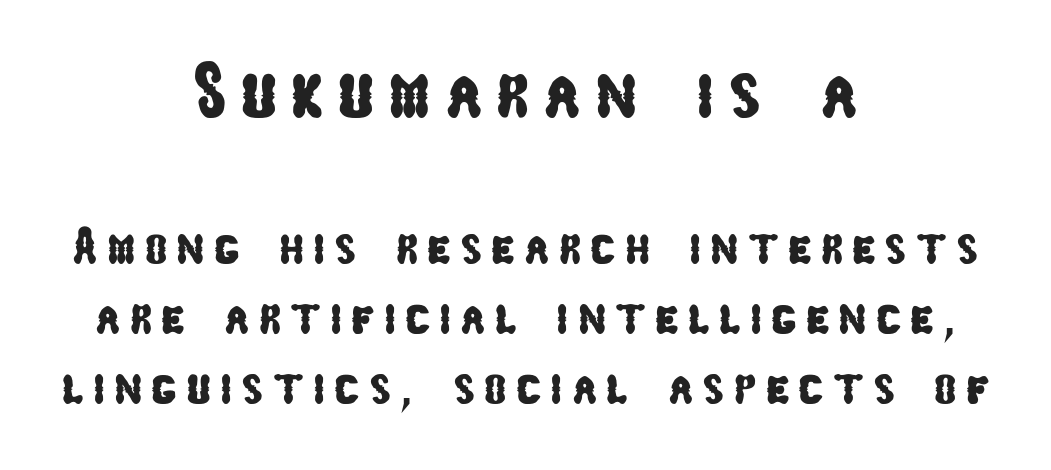
The image shows 79 px condensed sans-serif type; set centered, normal line spacing (1.32x), not underlined; the first (top) block is 1.49x larger; low stroke contrast and a medium x-height.
